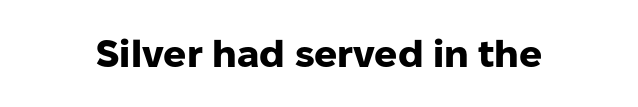
The image shows 38 px heavy sans-serif type, upright; set normal letter spacing, not underlined; low stroke contrast and a medium x-height.
